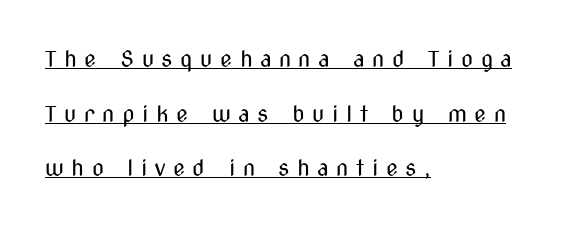
{"italic": "no", "bold": "no", "underline": "yes", "align": "left", "line_spacing": "loose", "line_spacing_ratio": 2.48, "letter_spacing": "wide", "letter_spacing_em": 0.34, "glyph_px": 22}
